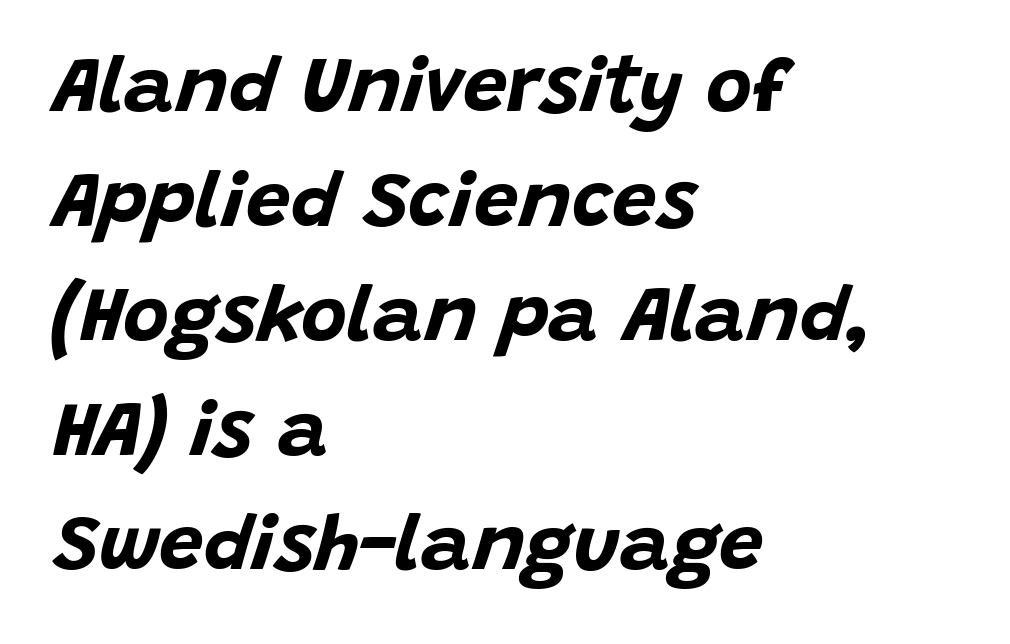
{"italic": "yes", "lean": "right", "slant_degrees": 15, "bold": "yes", "weight": "bold", "width": "normal", "stroke_contrast": "low", "x_height": "large", "monospaced": "no", "underline": "no", "align": "left", "line_spacing": "normal", "line_spacing_ratio": 1.45, "letter_spacing": "normal", "letter_spacing_em": 0.0, "glyph_px": 79}
